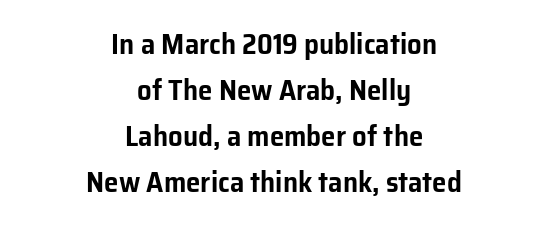
{"serif": "no", "italic": "no", "width": "normal", "stroke_contrast": "low", "x_height": "medium", "monospaced": "no", "underline": "no", "align": "center", "line_spacing": "normal", "line_spacing_ratio": 1.59, "letter_spacing": "normal", "letter_spacing_em": 0.0, "glyph_px": 29}
